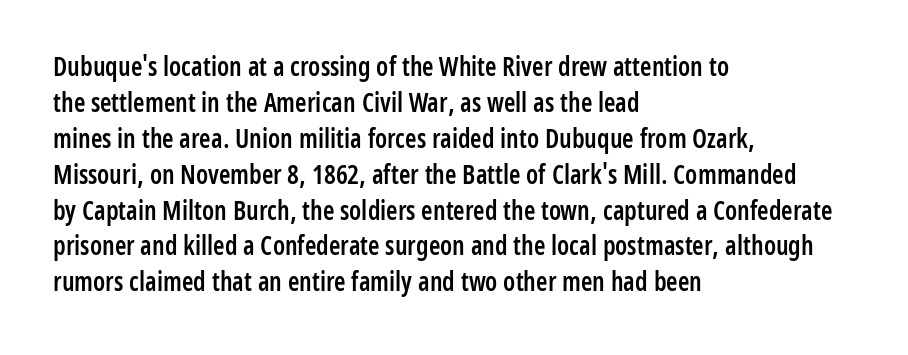
The image shows 26 px text type, upright; set left-aligned, normal line spacing (1.38x), normal letter spacing, not underlined.
